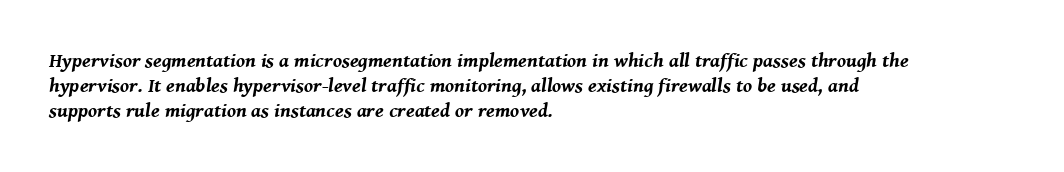
Q: Is the text bold? A: Yes.
Q: Is the text italic (slanted)? A: Yes, it leans right by about 8 degrees.
Q: Is the text underlined? A: No.
Q: How is the paragraph aligned? A: Left-aligned.
Q: Is the spacing between letters normal or unusually wide? A: Normal.
Q: Is the spacing between lines tight, normal or loose? A: Normal.
